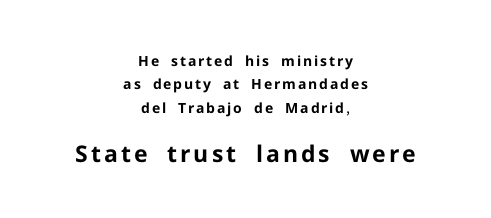
The image shows 23 px bold type, upright; set centered, normal line spacing (1.67x), not underlined; the second (bottom) block is 1.64x larger.
